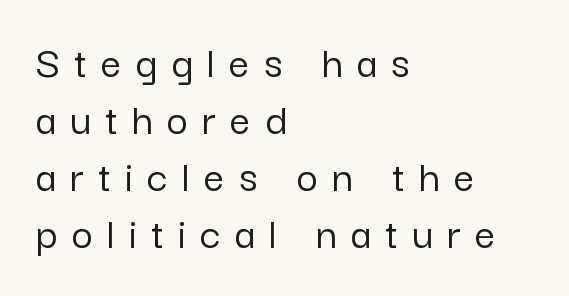
{"serif": "no", "italic": "no", "width": "normal", "stroke_contrast": "low", "x_height": "medium", "monospaced": "no", "underline": "no", "align": "left", "line_spacing_ratio": 1.24, "letter_spacing": "wide", "letter_spacing_em": 0.31, "glyph_px": 46}
